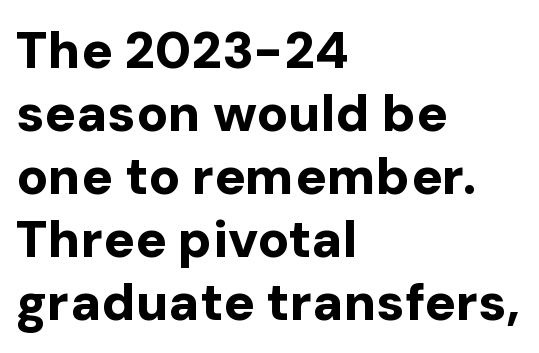
All the whitespace from short lines collects on the right. Heavy-handed strokes throughout: this text is bold. Does the lettering tilt? It doesn't — this is upright. The face used here is a sans, in the tradition of grotesques and geometrics. The face used here is proportionally spaced, like ordinary book or web type. Tracking here is standard; glyphs follow each other at the usual distance.
